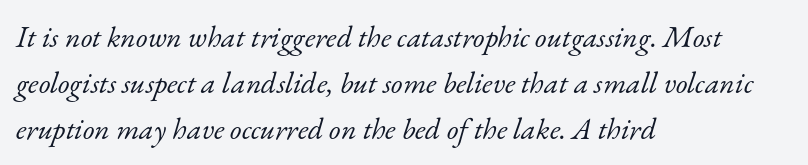
{"serif": "yes", "italic": "yes", "lean": "right", "slant_degrees": 17, "bold": "no", "weight": "light", "width": "normal", "stroke_contrast": "low", "x_height": "small", "monospaced": "no", "underline": "no", "align": "left", "line_spacing": "normal", "line_spacing_ratio": 1.54, "letter_spacing": "normal", "letter_spacing_em": 0.0, "glyph_px": 30}
